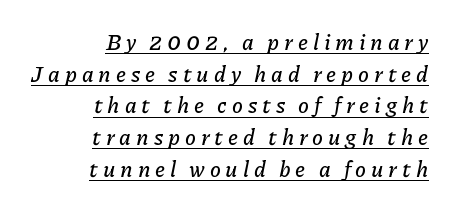
The letterforms stand isolated, each surrounded by extra space. A typesetter would call this leading conventional body-copy spacing. Every word sits above its own underline. The paragraph has a hard right edge and a soft left edge. Slanted lettering throughout.
